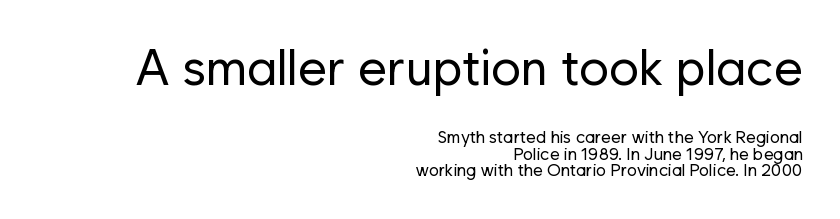
The image shows 50 px regular-weight sans-serif type, upright; set right-aligned, tight line spacing (0.98x), normal letter spacing, not underlined; the first (top) block is 2.94x larger; low stroke contrast and a medium x-height.
